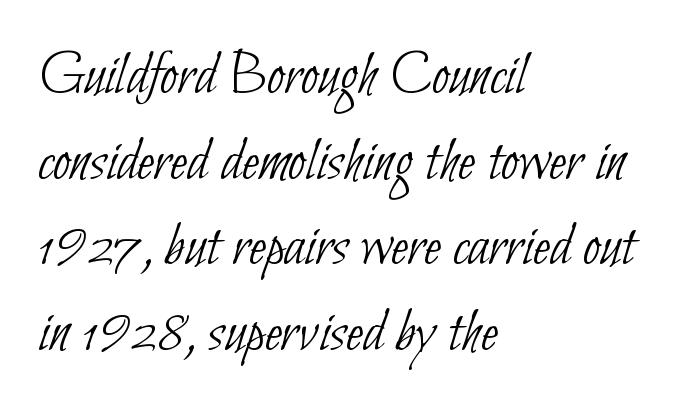
The face used here is proportionally spaced, like ordinary book or web type. The space beneath each line is pristine and unruled. Quick note: interline space is typical. Default kerning and tracking; the words read as compact shapes. To sum up the face: it is a sans, with no serifs. These lines stack with their left ends in a neat column.
